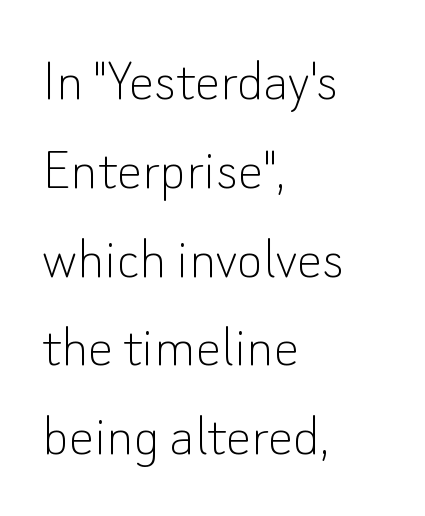
{"serif": "no", "italic": "no", "bold": "no", "weight": "thin", "width": "normal", "stroke_contrast": "low", "x_height": "small", "monospaced": "no", "underline": "no", "align": "left", "line_spacing": "normal", "line_spacing_ratio": 1.41, "letter_spacing": "normal", "letter_spacing_em": 0.0, "glyph_px": 63}
